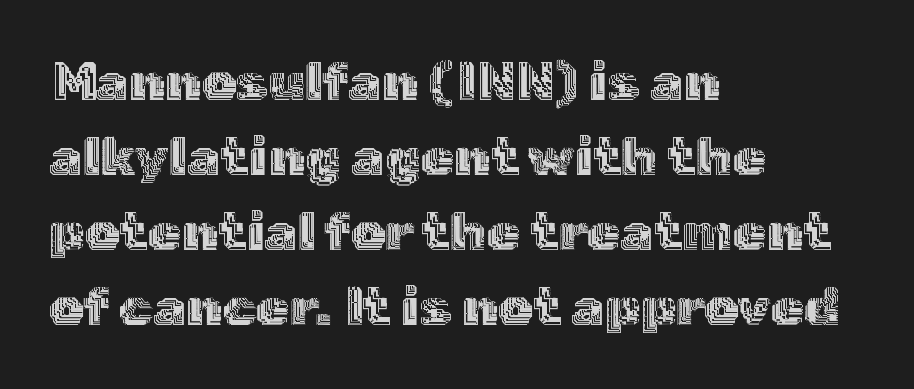
{"italic": "no", "width": "normal", "x_height": "medium", "monospaced": "no", "underline": "no", "align": "left", "line_spacing": "normal", "line_spacing_ratio": 1.39, "letter_spacing": "normal", "letter_spacing_em": 0.0, "glyph_px": 54}
